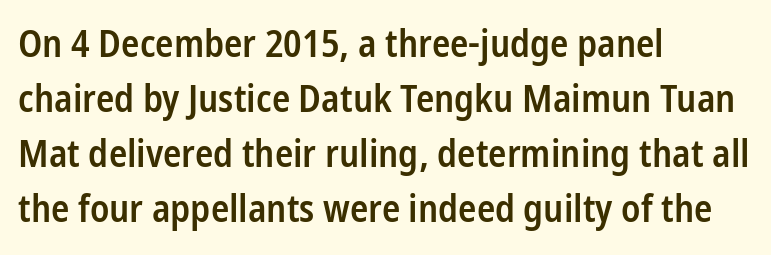
The image shows 38 px semibold, condensed sans-serif type, upright; set left-aligned, normal line spacing (1.45x), normal letter spacing, not underlined; low stroke contrast and a medium x-height.
